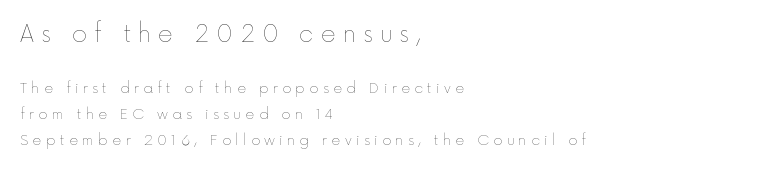
Weight: regular or lighter. What stands out about the letter spacing? Its width — letters are far apart. Is the block centered? No — it sits flush against the left margin. A clean baseline with only descenders dipping below it. Vertical strokes here are truly vertical. The emphasis by scale lands on block number one, above.
